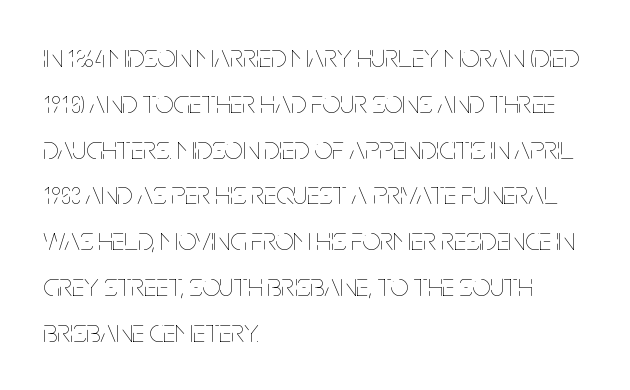
{"italic": "no", "bold": "no", "weight": "thin", "width": "condensed", "stroke_contrast": "low", "x_height": "large", "monospaced": "no", "underline": "no", "align": "left", "line_spacing": "normal", "line_spacing_ratio": 1.43, "letter_spacing": "normal", "letter_spacing_em": 0.0, "glyph_px": 32}
